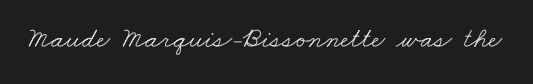
Q: Is the text bold? A: No.
Q: Is the typeface a serif or a sans-serif typeface? A: Serif.
Q: Is the text underlined? A: No.
Q: Is the spacing between letters normal or unusually wide? A: Normal.
Q: Width (condensed, normal, or wide)? A: Wide.
Q: Stroke contrast? A: Low.
Q: x-height? A: Small.
Q: Monospaced? A: No.
